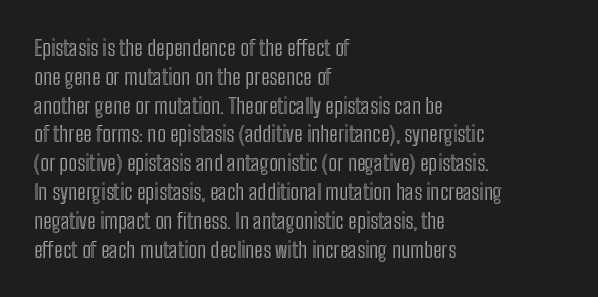
The image shows 22 px text type, upright; set left-aligned, normal line spacing (1.31x), normal letter spacing, not underlined.
